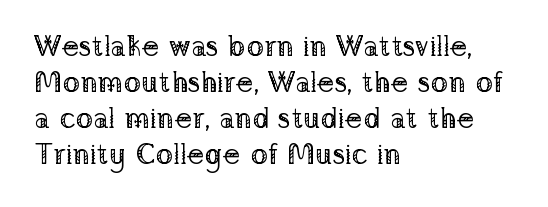
The foot of each line stays bare and open. Nothing unusual about the tracking: characters are spaced as the font intends. The letters carry serifs — small finishing strokes at the ends of their stems. The strokes are not fattened; the text isn't bold. Each letter keeps its own natural width here, so spacing adapts to shape. Is there any slant? The stems are plumb.
